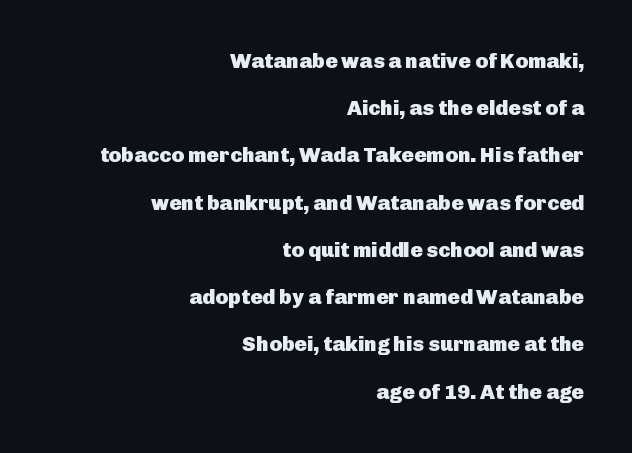
Interline gaps are noticeably wide in this sample. The glyphs are unaccompanied by any horizontal stroke below them. Compared with a flush-left layout, this one pins lines to the opposite, right side. Words appear dense and cohesive because spacing is normal. Designer's note — italics off, roman on.
